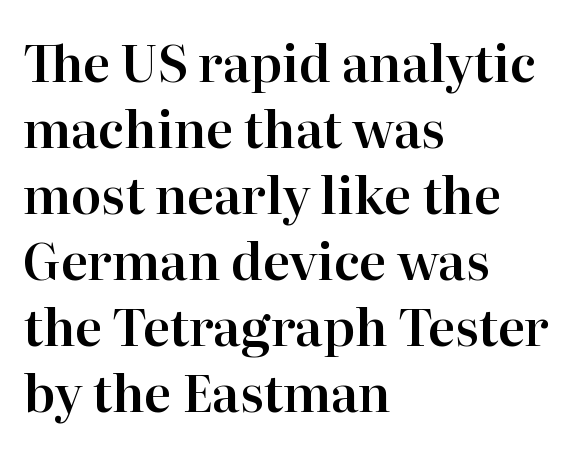
Clear beneath every line of the passage. Line beginnings align vertically; line endings do not. Notice how descenders clear the ascenders below comfortably — that's standard leading. Think of a printed novel: that variable character pitch is what you see here.
